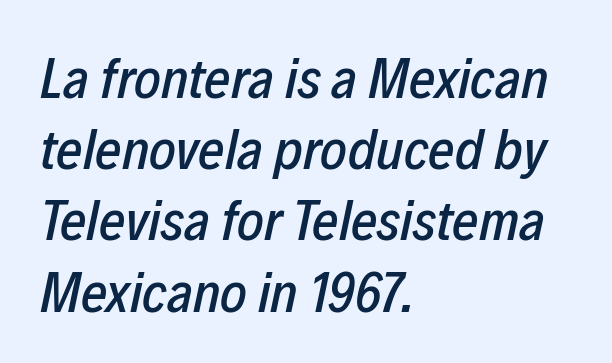
Looking at the ascenders, they clearly lean. The gaps between neighbouring characters are ordinary and unremarkable. Descenders hang freely into open space. Alignment: flush left.
